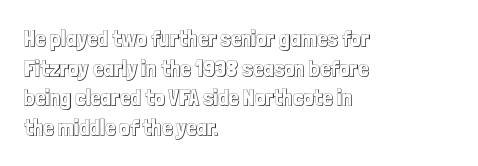
Q: Is the text italic (slanted)? A: No, it is upright.
Q: Is the text underlined? A: No.
Q: How is the paragraph aligned? A: Left-aligned.
Q: Is the spacing between letters normal or unusually wide? A: Normal.
Q: Is the spacing between lines tight, normal or loose? A: Normal.
